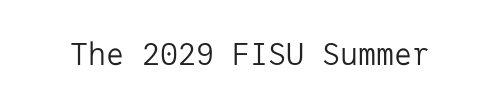
This sample uses an upright cut, with every glyph sitting square on the baseline. The letterforms sit at book weight or below. A typesetter would call this monospace, since all characters share one set width. Look at the bottom of the vertical strokes: they stop flat, with no serifs.
